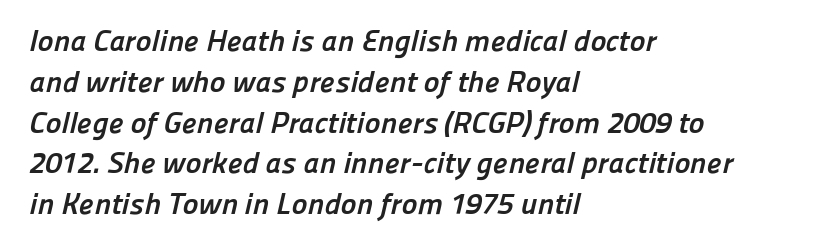
{"serif": "no", "bold": "yes", "weight": "semibold", "width": "normal", "stroke_contrast": "low", "x_height": "medium", "monospaced": "no", "underline": "no", "align": "left", "line_spacing": "normal", "line_spacing_ratio": 1.36, "letter_spacing": "normal", "letter_spacing_em": 0.0, "glyph_px": 30}
